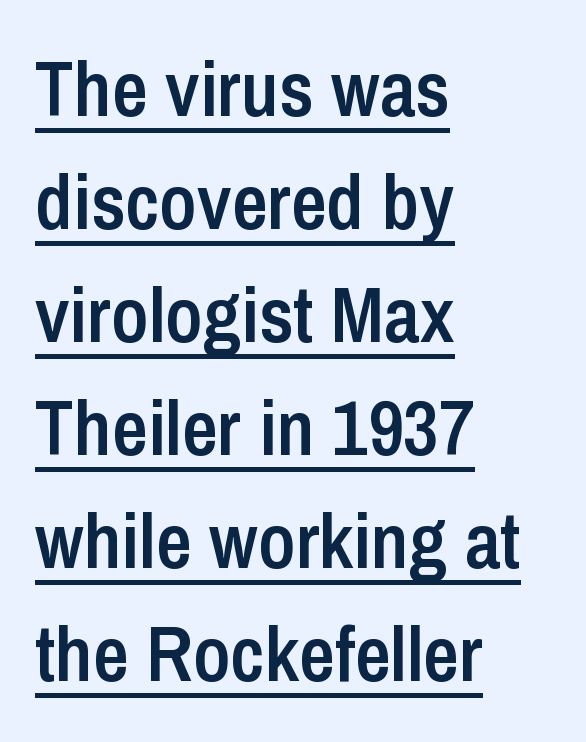
Q: Is the text bold? A: Semi-bold.
Q: Is the text italic (slanted)? A: No, it is upright.
Q: Is the typeface a serif or a sans-serif typeface? A: Sans-serif.
Q: Is the text underlined? A: Yes.
Q: How is the paragraph aligned? A: Left-aligned.
Q: Is the spacing between letters normal or unusually wide? A: Normal.
Q: Is the spacing between lines tight, normal or loose? A: Normal.
Q: Width (condensed, normal, or wide)? A: Condensed.
Q: Stroke contrast? A: Low.
Q: x-height? A: Medium.
Q: Monospaced? A: No.
